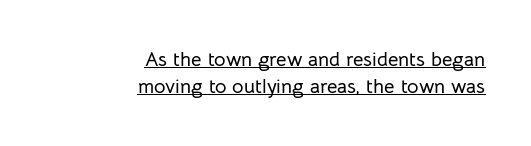
The image shows 20 px text type, upright; set right-aligned, normal line spacing (1.37x), normal letter spacing, underlined.
